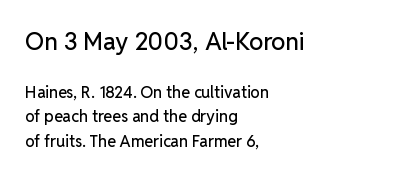
{"italic": "no", "underline": "no", "align": "left", "line_spacing": "normal", "line_spacing_ratio": 1.53, "letter_spacing": "normal", "letter_spacing_em": 0.0, "larger_block": "first", "size_ratio": 1.5, "glyph_px": 24}
